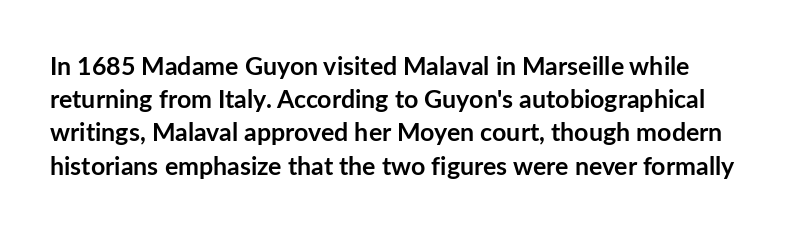
{"italic": "no", "bold": "yes", "underline": "no", "line_spacing": "normal", "line_spacing_ratio": 1.33, "letter_spacing": "normal", "letter_spacing_em": 0.0, "glyph_px": 25}
